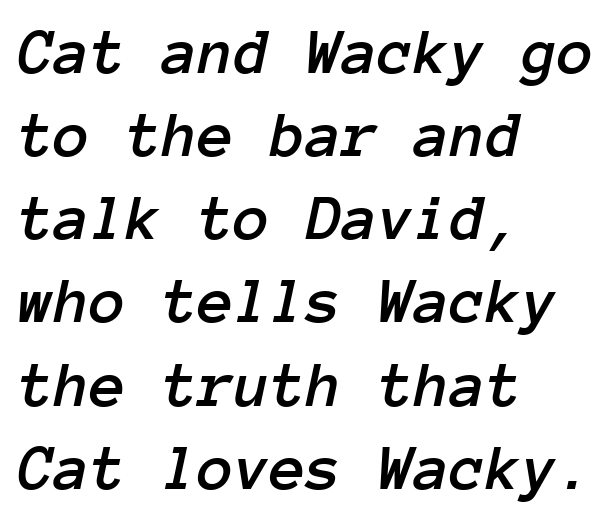
{"italic": "yes", "lean": "right", "slant_degrees": 12, "width": "normal", "stroke_contrast": "low", "x_height": "medium", "monospaced": "yes", "underline": "no", "align": "left", "line_spacing": "normal", "line_spacing_ratio": 1.26, "letter_spacing": "normal", "letter_spacing_em": 0.0, "glyph_px": 66}
